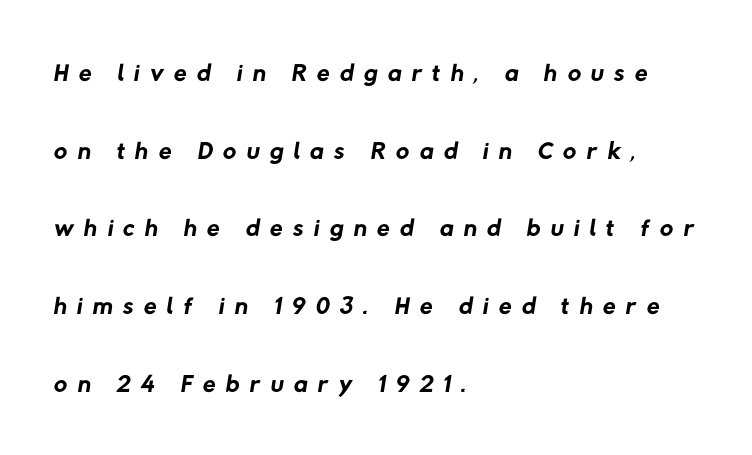
Q: Is the text bold? A: No.
Q: Is the typeface a serif or a sans-serif typeface? A: Sans-serif.
Q: Is the text underlined? A: No.
Q: How is the paragraph aligned? A: Left-aligned.
Q: Is the spacing between letters normal or unusually wide? A: Unusually wide.
Q: Is the spacing between lines tight, normal or loose? A: Loose.
Q: Width (condensed, normal, or wide)? A: Normal.
Q: Stroke contrast? A: Low.
Q: x-height? A: Medium.
Q: Monospaced? A: No.
